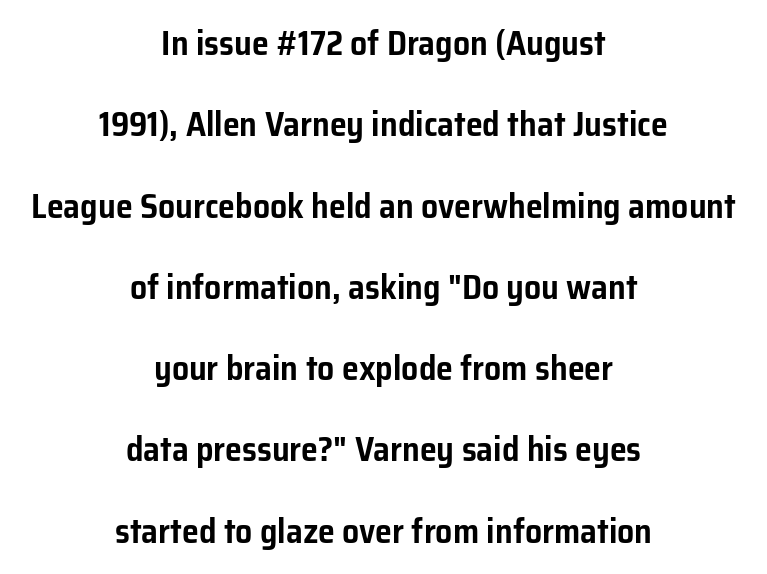
The line texture is even and compact thanks to regular tracking. You could not count columns in this text — the font is proportionally spaced. Summary of vertical rhythm: relaxed, with wide interline spacing. This rendering features lettering with no underline. The paragraph shown floats in the horizontal middle.
